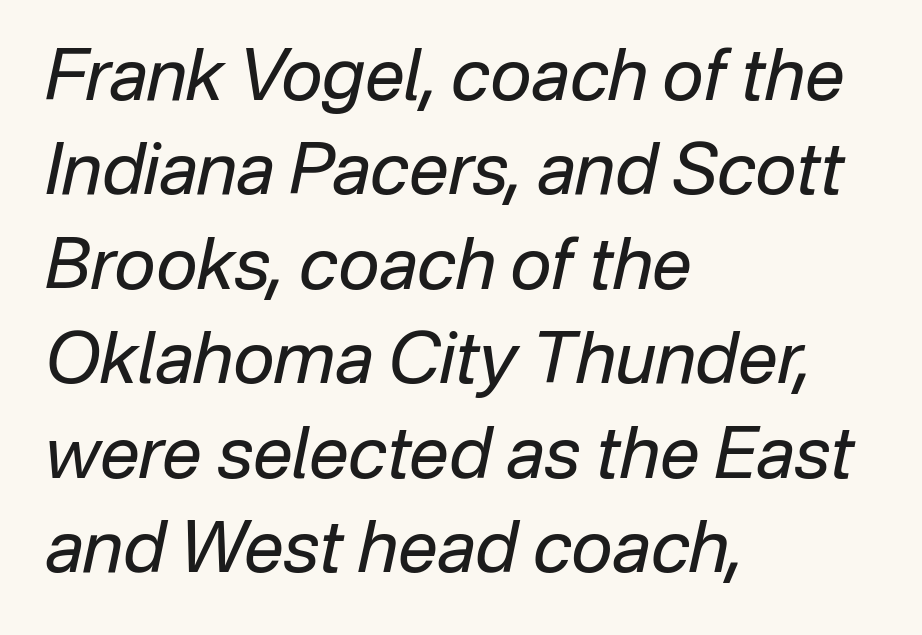
The image shows 71 px regular-weight type, italic (leaning right); set left-aligned, normal line spacing (1.33x), normal letter spacing, not underlined; low stroke contrast and a medium x-height.
